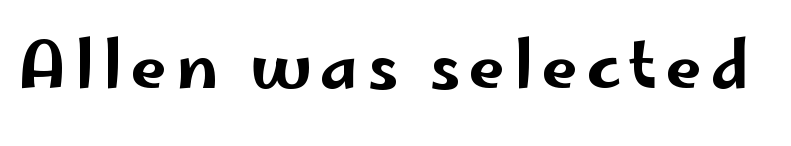
The image shows 64 px wide sans-serif type, upright; set not underlined; low stroke contrast and a small x-height.
